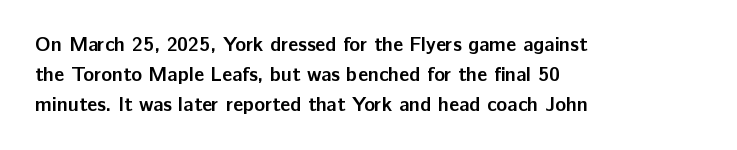
Q: Is the text bold? A: Yes.
Q: Is the text italic (slanted)? A: No, it is upright.
Q: Is the text underlined? A: No.
Q: How is the paragraph aligned? A: Left-aligned.
Q: Is the spacing between letters normal or unusually wide? A: Normal.
Q: Is the spacing between lines tight, normal or loose? A: Normal.
